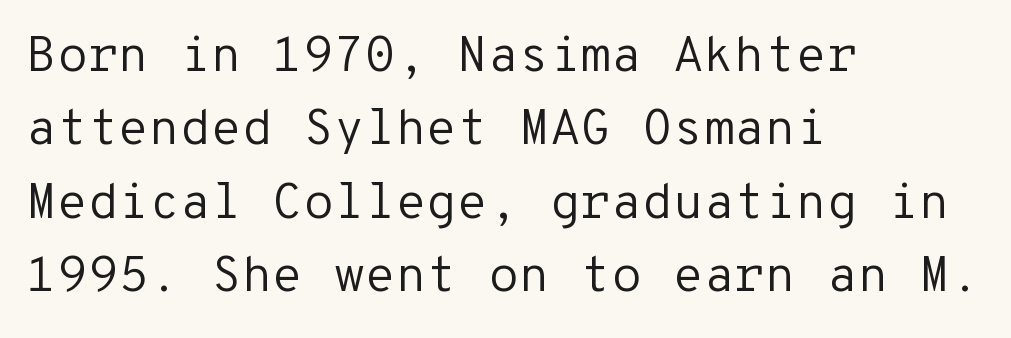
The image shows 50 px regular-weight sans-serif type, upright, monospaced; set left-aligned, normal line spacing (1.47x), normal letter spacing, not underlined; low stroke contrast and a medium x-height.
